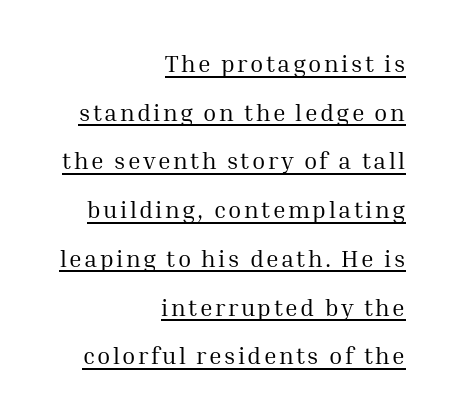
{"italic": "no", "bold": "no", "underline": "yes", "align": "right", "line_spacing": "loose", "line_spacing_ratio": 2.03, "glyph_px": 24}
